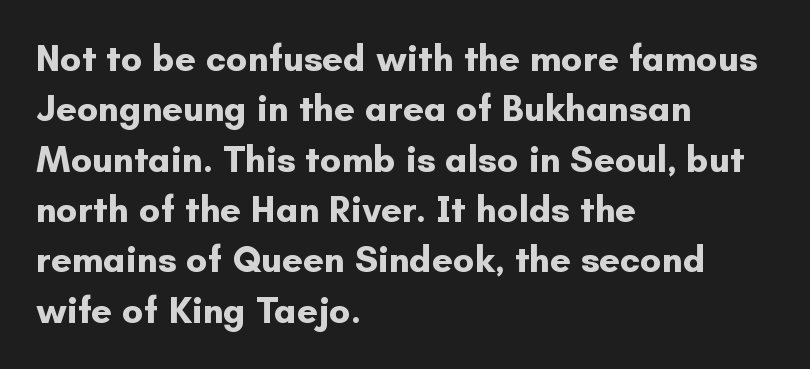
The image shows 37 px bold sans-serif type, upright; set left-aligned, normal line spacing (1.36x), normal letter spacing, not underlined; low stroke contrast and a small x-height.
